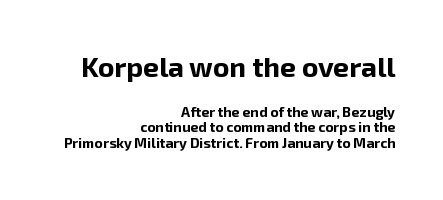
{"serif": "no", "italic": "no", "bold": "yes", "weight": "bold", "width": "normal", "stroke_contrast": "low", "x_height": "medium", "monospaced": "no", "underline": "no", "align": "right", "line_spacing": "tight", "line_spacing_ratio": 1.12, "letter_spacing": "normal", "letter_spacing_em": 0.0, "larger_block": "first", "size_ratio": 2.0, "glyph_px": 28}
